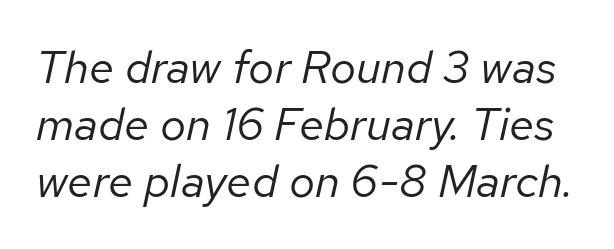
{"italic": "yes", "lean": "right", "slant_degrees": 12, "bold": "no", "weight": "regular", "width": "normal", "stroke_contrast": "low", "x_height": "medium", "monospaced": "no", "underline": "no", "line_spacing_ratio": 1.24, "letter_spacing": "normal", "letter_spacing_em": 0.0, "glyph_px": 46}
